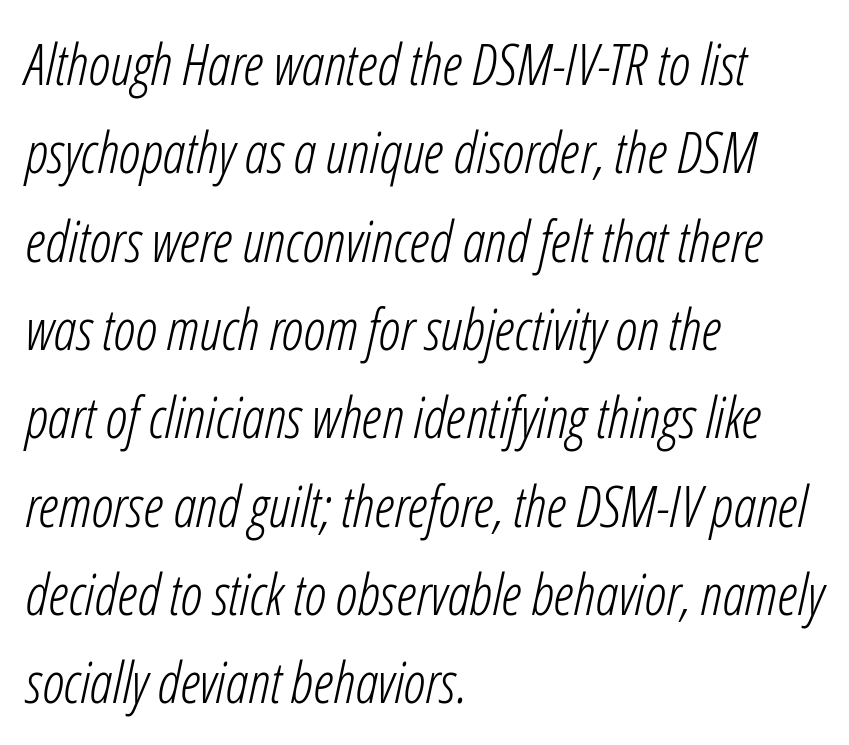
Q: Is the text bold? A: No.
Q: Is the text italic (slanted)? A: Yes, it leans right by about 12 degrees.
Q: Is the text underlined? A: No.
Q: How is the paragraph aligned? A: Left-aligned.
Q: Is the spacing between letters normal or unusually wide? A: Normal.
Q: Is the spacing between lines tight, normal or loose? A: Normal.
Q: Width (condensed, normal, or wide)? A: Condensed.
Q: Stroke contrast? A: Low.
Q: x-height? A: Medium.
Q: Monospaced? A: No.
